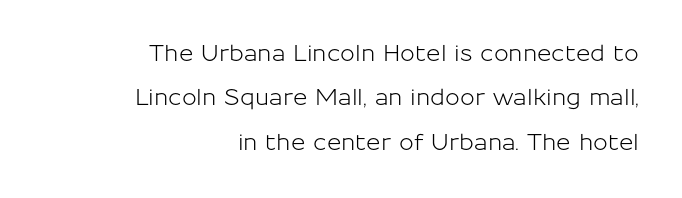
The ragged edge is on the left, which tells us the setting is flush right. Ascenders rise straight up at ninety degrees. Has an underline been added? It has not. The line-height multiplier appears high, well above default. Nobody touched the tracking dial on this one.
